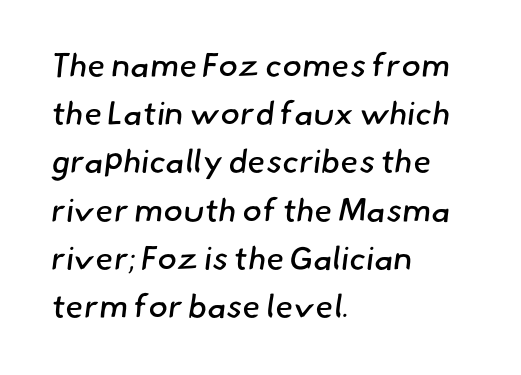
The image shows 33 px regular-weight sans-serif type; set left-aligned, normal line spacing (1.46x), normal letter spacing, not underlined; low stroke contrast and a small x-height.
